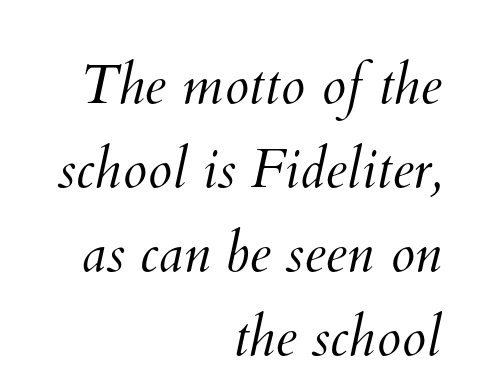
The image shows 55 px light type; set right-aligned, normal line spacing (1.53x), normal letter spacing, not underlined; medium stroke contrast and a small x-height.
